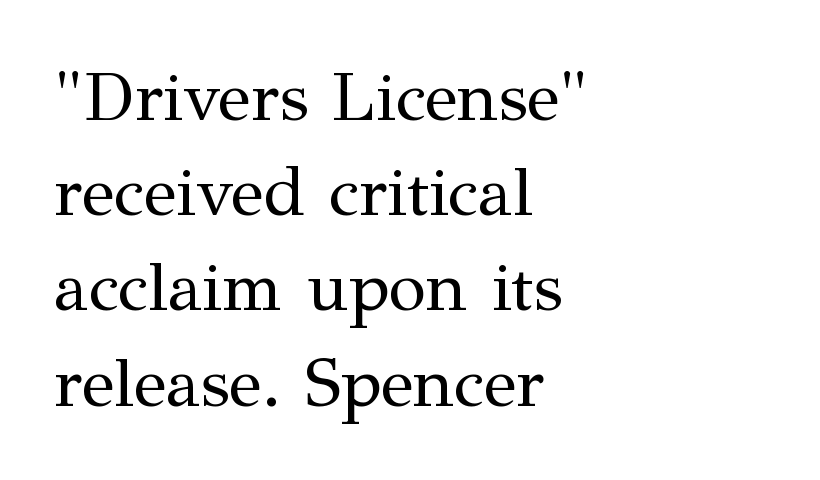
{"serif": "yes", "italic": "no", "bold": "no", "weight": "regular", "width": "normal", "stroke_contrast": "medium", "x_height": "medium", "monospaced": "no", "underline": "no", "align": "left", "line_spacing": "normal", "line_spacing_ratio": 1.38, "letter_spacing": "normal", "letter_spacing_em": 0.0, "glyph_px": 69}
